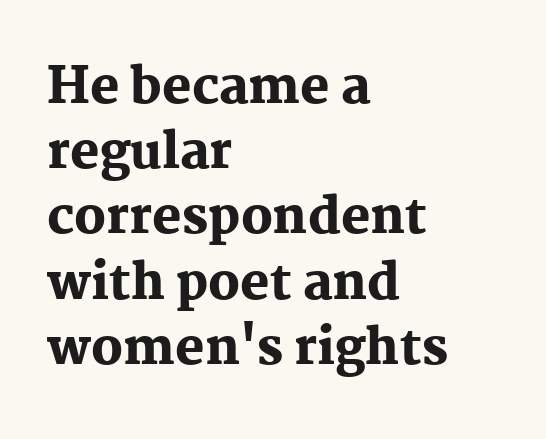
The image shows 49 px heavy serif type, upright; set left-aligned, normal line spacing (1.33x), normal letter spacing, not underlined; medium stroke contrast and a medium x-height.
